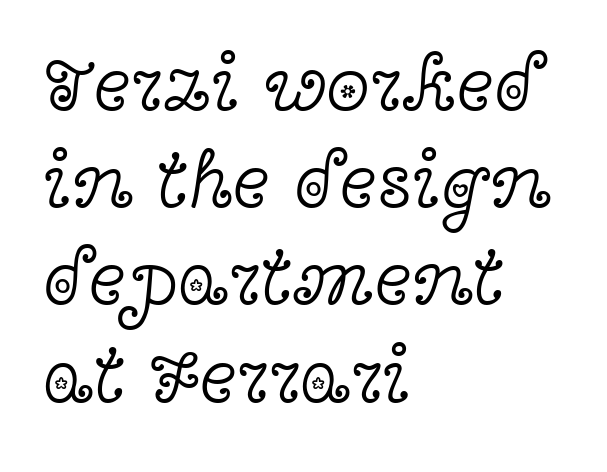
The image shows 79 px light, wide serif type; set left-aligned, line spacing 1.23x, normal letter spacing, not underlined; a medium x-height.
